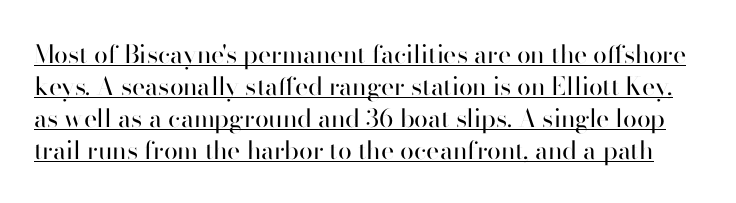
Weight: regular or lighter. A continuous stroke trails under the words, as in a hyperlink. The letterforms sit shoulder to shoulder at normal distance. Notice how descenders clear the ascenders below comfortably — that's standard leading. Notice how the stems are strictly vertical — no italics here.
